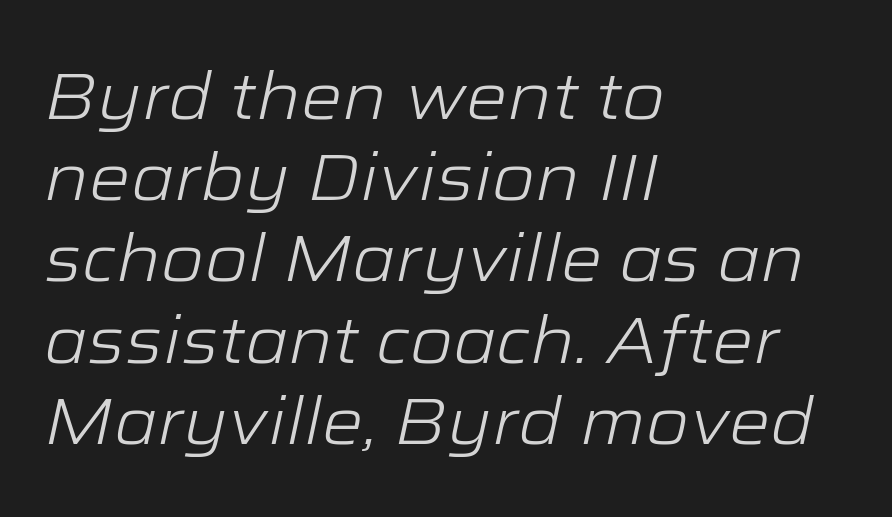
Q: Is the text bold? A: No.
Q: Is the text italic (slanted)? A: Yes, it leans right by about 12 degrees.
Q: Is the text underlined? A: No.
Q: How is the paragraph aligned? A: Left-aligned.
Q: Is the spacing between letters normal or unusually wide? A: Normal.
Q: Width (condensed, normal, or wide)? A: Wide.
Q: Stroke contrast? A: Low.
Q: x-height? A: Medium.
Q: Monospaced? A: No.
